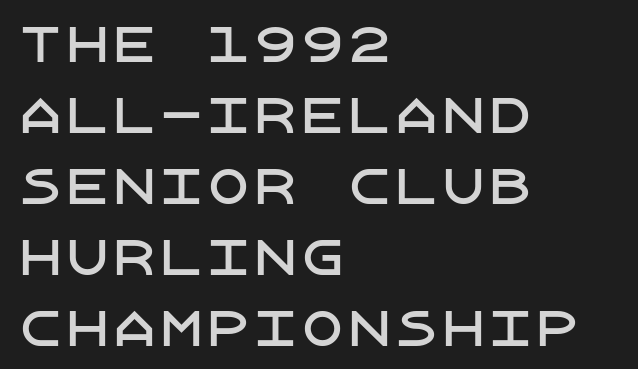
Q: Is the text italic (slanted)? A: No, it is upright.
Q: Is the typeface a serif or a sans-serif typeface? A: Sans-serif.
Q: Is the text underlined? A: No.
Q: How is the paragraph aligned? A: Left-aligned.
Q: Is the spacing between letters normal or unusually wide? A: Normal.
Q: Is the spacing between lines tight, normal or loose? A: Normal.
Q: Width (condensed, normal, or wide)? A: Normal.
Q: Stroke contrast? A: Low.
Q: x-height? A: Large.
